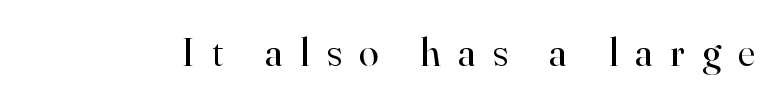
{"serif": "yes", "italic": "no", "bold": "no", "weight": "regular", "width": "normal", "stroke_contrast": "high", "x_height": "small", "monospaced": "no", "underline": "no", "letter_spacing": "wide", "letter_spacing_em": 0.44, "glyph_px": 40}
